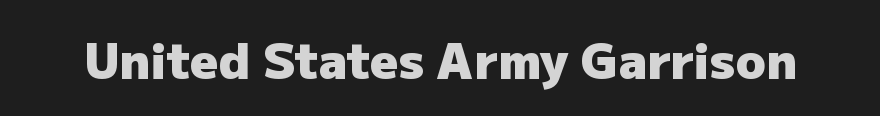
Q: Is the text bold? A: Yes.
Q: Is the text italic (slanted)? A: No, it is upright.
Q: Is the typeface a serif or a sans-serif typeface? A: Sans-serif.
Q: Is the text underlined? A: No.
Q: Is the spacing between letters normal or unusually wide? A: Normal.
Q: Width (condensed, normal, or wide)? A: Normal.
Q: Stroke contrast? A: Low.
Q: x-height? A: Medium.
Q: Monospaced? A: No.
